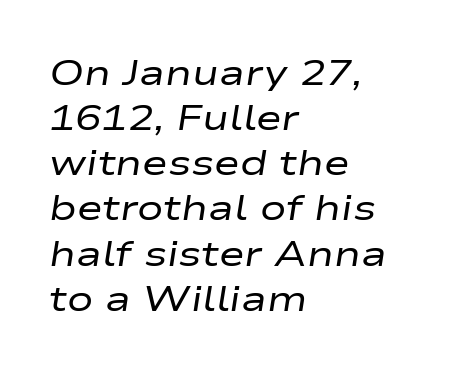
Tracking here is standard; glyphs follow each other at the usual distance. Descenders are the only things crossing below the line. Would a proofreader flag this as italicized? Yes. Vertical spacing — default.
